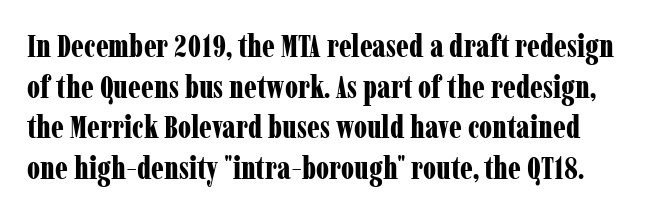
One glance says typical: line gaps are just what's usual. The horizontal fit of the characters is conventional and even. In terms of letterform style, serifs are clearly present. The space directly below the letters is spotless. The lettering holds an erect, upright posture throughout.
